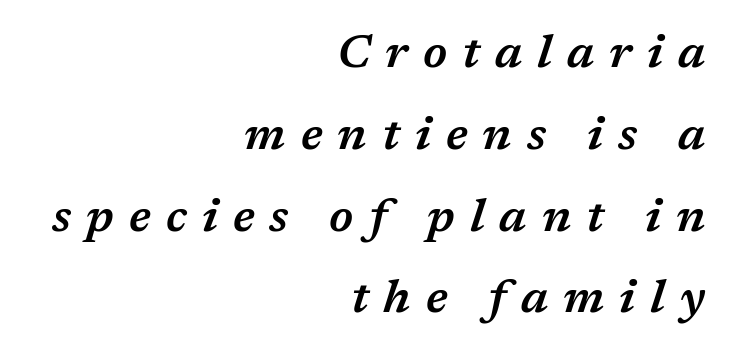
Q: Is the text bold? A: Semi-bold.
Q: Is the text italic (slanted)? A: Yes, it leans right by about 17 degrees.
Q: Is the text underlined? A: No.
Q: How is the paragraph aligned? A: Right-aligned.
Q: Is the spacing between letters normal or unusually wide? A: Unusually wide.
Q: Width (condensed, normal, or wide)? A: Normal.
Q: Stroke contrast? A: Medium.
Q: x-height? A: Medium.
Q: Monospaced? A: No.
